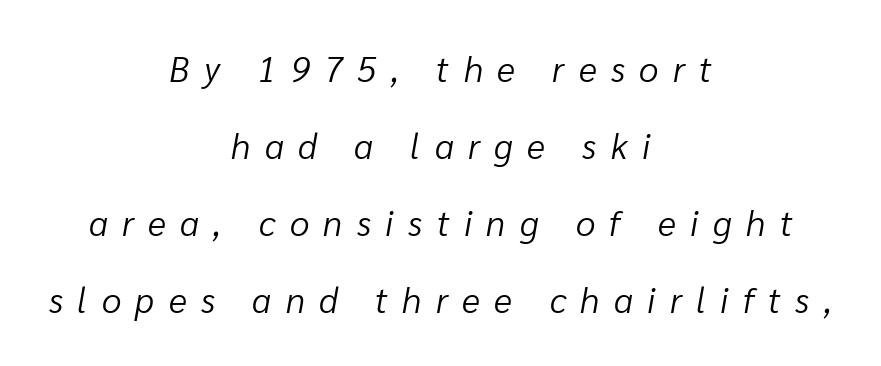
Q: Is the text bold? A: No.
Q: Is the text italic (slanted)? A: Yes, it leans right by about 10 degrees.
Q: Is the text underlined? A: No.
Q: How is the paragraph aligned? A: Centered.
Q: Is the spacing between letters normal or unusually wide? A: Unusually wide.
Q: Is the spacing between lines tight, normal or loose? A: Loose.
Q: Width (condensed, normal, or wide)? A: Normal.
Q: Stroke contrast? A: Low.
Q: x-height? A: Medium.
Q: Monospaced? A: No.
